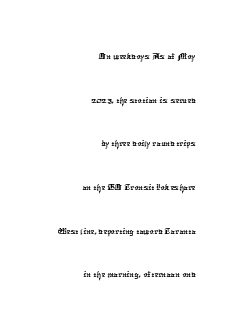
{"underline": "no", "align": "right", "line_spacing": "loose", "line_spacing_ratio": 2.08, "letter_spacing": "normal", "letter_spacing_em": 0.0, "glyph_px": 21}
